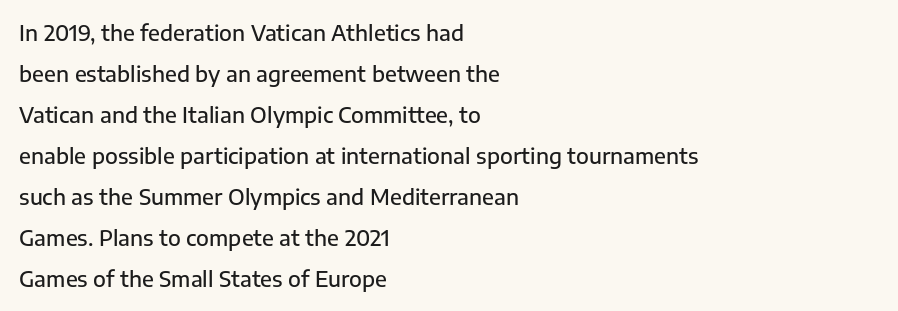
Q: Is the text bold? A: Semi-bold.
Q: Is the text italic (slanted)? A: No, it is upright.
Q: Is the text underlined? A: No.
Q: How is the paragraph aligned? A: Left-aligned.
Q: Is the spacing between letters normal or unusually wide? A: Normal.
Q: Is the spacing between lines tight, normal or loose? A: Loose.
